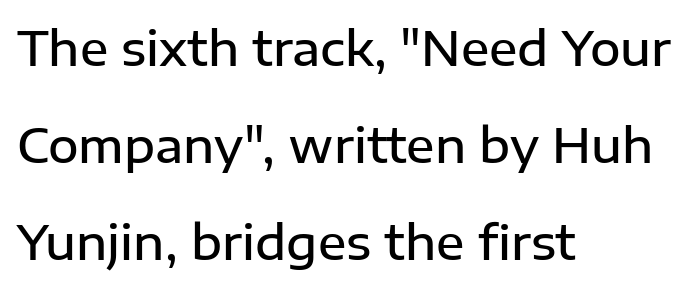
{"serif": "no", "italic": "no", "bold": "semi", "weight": "semibold", "width": "normal", "stroke_contrast": "low", "x_height": "medium", "monospaced": "no", "underline": "no", "align": "left", "line_spacing": "loose", "line_spacing_ratio": 2.06, "letter_spacing": "normal", "letter_spacing_em": 0.0, "glyph_px": 47}
